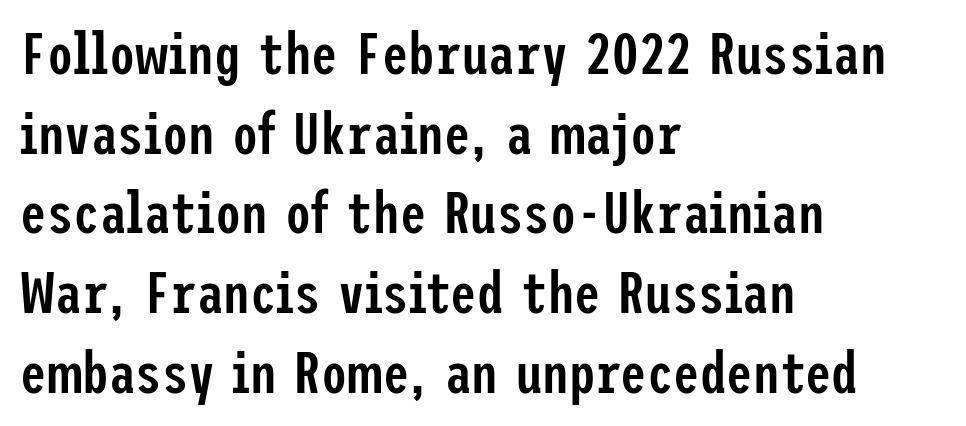
Characters follow at the spacing the type designer built in. Line spacing here is normal. Firm but not heavy-handed strokes: this text is semibold. In CSS terms this would be text-align: left. Vertical strokes here are truly vertical. Examine the stroke ends and you'll find no serifs.
